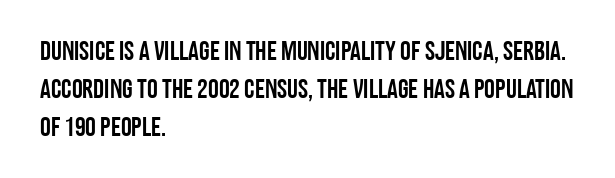
Q: Is the text italic (slanted)? A: No, it is upright.
Q: Is the text underlined? A: No.
Q: How is the paragraph aligned? A: Left-aligned.
Q: Is the spacing between letters normal or unusually wide? A: Normal.
Q: Is the spacing between lines tight, normal or loose? A: Normal.
